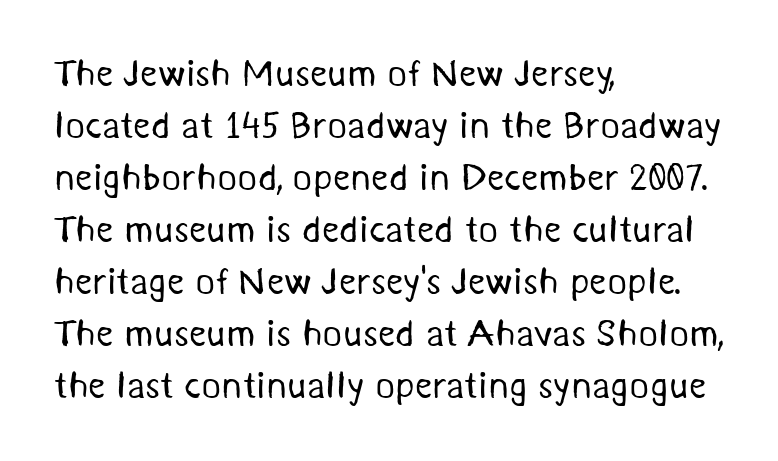
The image shows 38 px regular-weight sans-serif type; set left-aligned, normal line spacing (1.37x), normal letter spacing, not underlined; medium stroke contrast and a medium x-height.
